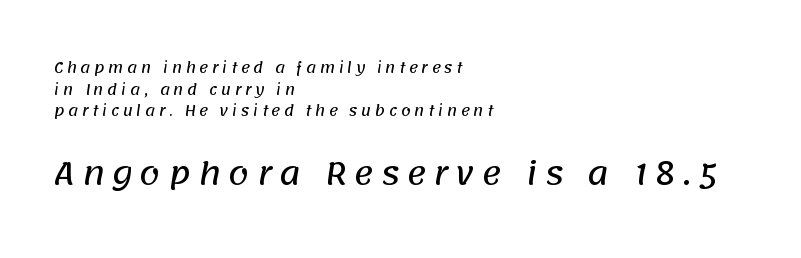
Check the space under the baseline: it is left empty. Loose tracking; the words dissolve into strings of separated letters. Honestly, the row spacing looks completely unremarkable. Reading down the block, your eye returns to a fixed left position each line.
